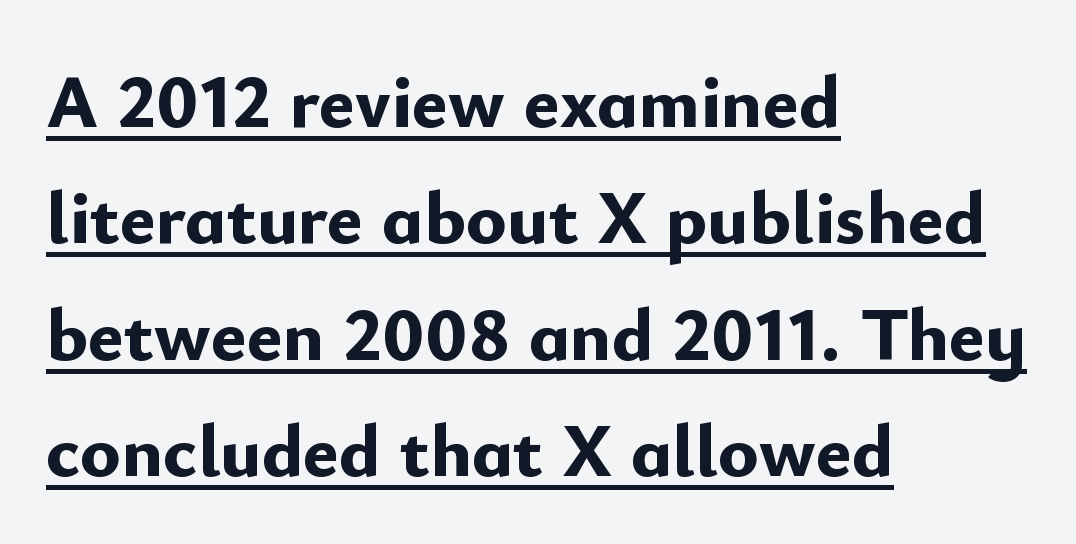
A student would call this left alignment; a typographer would say flush left, rag right. The designer left line spacing at the default. These lines are composed in type without serifs. Looks like regular typesetting: each glyph gets only the width it needs. Strong, thick strokes mark this as bold type. This rendering features underlined lettering.
